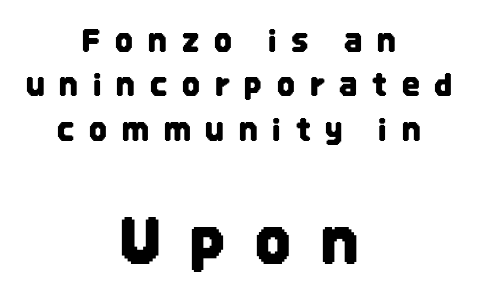
The image shows 62 px condensed sans-serif type, upright; set centered, normal line spacing (1.43x), unusually wide letter spacing (+0.48 em), not underlined; the second (bottom) block is 2.0x larger; low stroke contrast and a large x-height.
